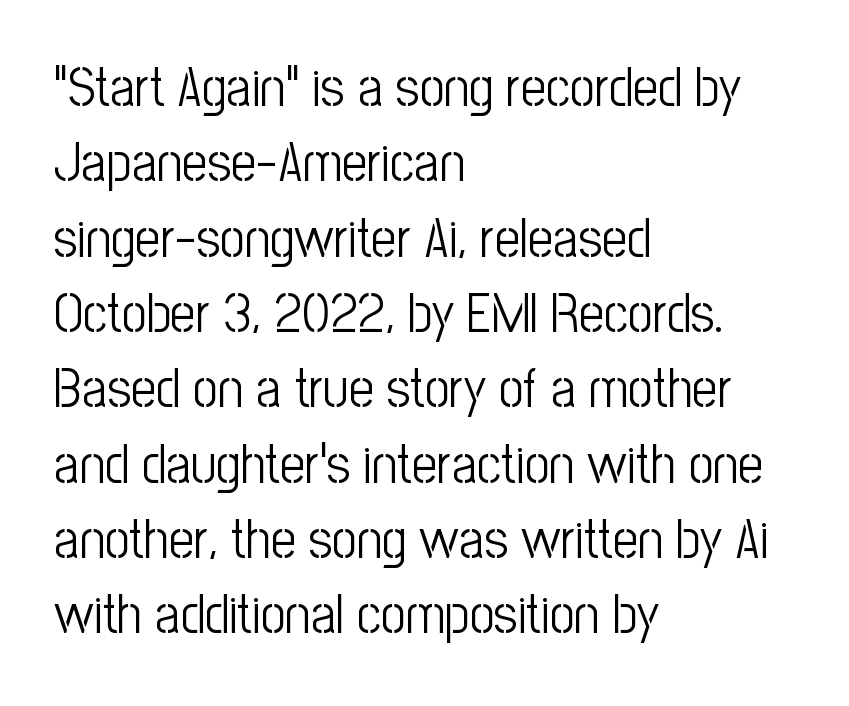
A sans-serif font was chosen for this passage. Evenly set lines give the paragraph a standard silhouette. Does the copy run flush right? No — it runs flush left. The letters stand straight up with perfectly vertical stems. The typeface has the unassuming heft of standard copy or less. Character widths vary here, with narrow letters taking less room than wide ones.
